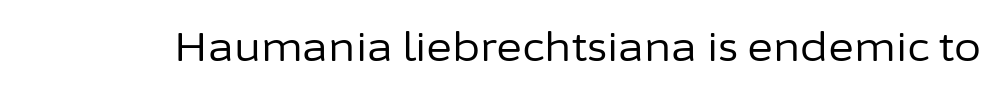
Q: Is the text bold? A: No.
Q: Is the text italic (slanted)? A: No, it is upright.
Q: Is the typeface a serif or a sans-serif typeface? A: Sans-serif.
Q: Is the text underlined? A: No.
Q: Is the spacing between letters normal or unusually wide? A: Normal.
Q: Width (condensed, normal, or wide)? A: Normal.
Q: Stroke contrast? A: Low.
Q: x-height? A: Medium.
Q: Monospaced? A: No.
